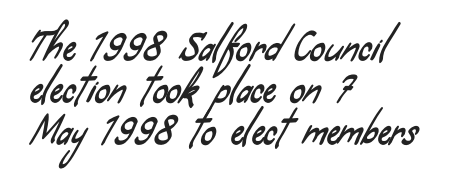
What kind of face is this? One without serifs — a sans. There is no visible air inserted between adjacent glyphs. The passage shown stacks its lines with hardly any gap. Think of a printed novel: that variable character pitch is what you see here. Nobody drew a line under any word here. The rag falls on the right side of this text block.
